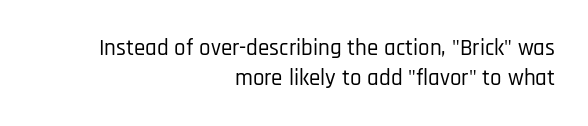
{"italic": "no", "underline": "no", "align": "right", "line_spacing": "normal", "line_spacing_ratio": 1.3, "letter_spacing": "normal", "letter_spacing_em": 0.0, "glyph_px": 23}
